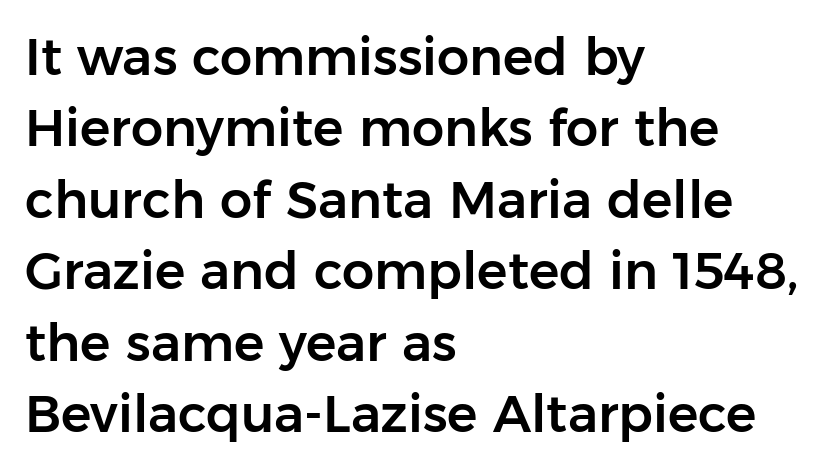
The image shows 51 px sans-serif type, upright; set left-aligned, normal line spacing (1.4x), normal letter spacing, not underlined; low stroke contrast and a medium x-height.
